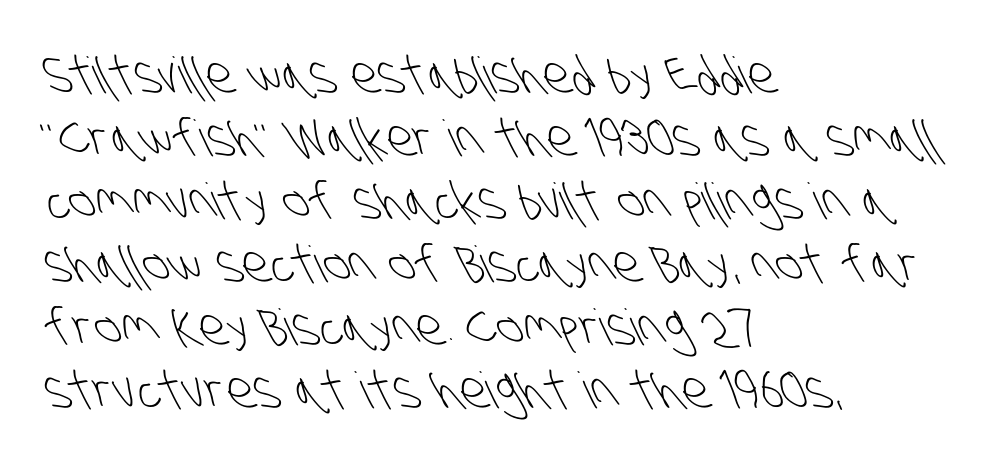
{"serif": "no", "bold": "no", "weight": "light", "width": "condensed", "stroke_contrast": "low", "x_height": "large", "monospaced": "no", "underline": "no", "align": "left", "line_spacing": "normal", "line_spacing_ratio": 1.26, "letter_spacing": "normal", "letter_spacing_em": 0.0, "glyph_px": 50}
